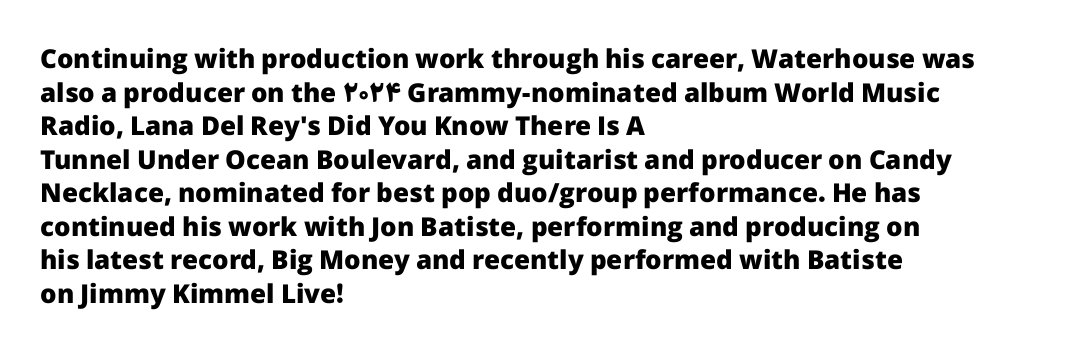
{"italic": "no", "bold": "yes", "underline": "no", "align": "left", "line_spacing": "normal", "line_spacing_ratio": 1.29, "letter_spacing": "normal", "letter_spacing_em": 0.0, "glyph_px": 26}
